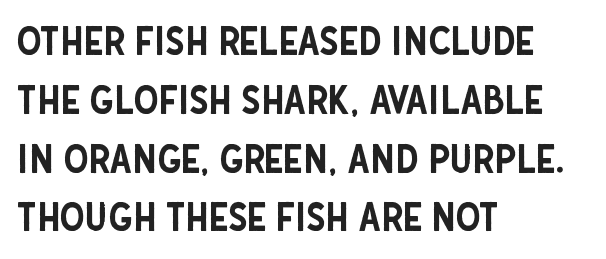
The image shows 40 px condensed sans-serif type, upright; set left-aligned, normal line spacing (1.47x), normal letter spacing, not underlined; low stroke contrast and a large x-height.
